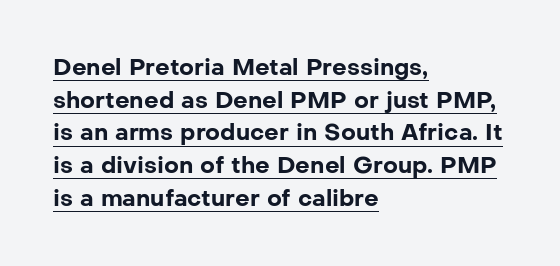
The image shows 23 px bold type, upright; set left-aligned, normal line spacing (1.42x), normal letter spacing, underlined.
